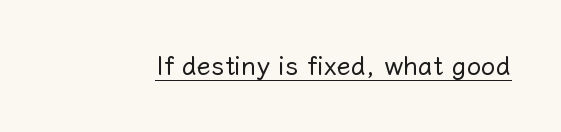
Short note: letters normally spaced. Is this a heavy cut? Hardly; it is regular or lighter. This sample uses an upright cut, with every glyph sitting square on the baseline. Is there an underline? Yes — a line sits under the letters.
